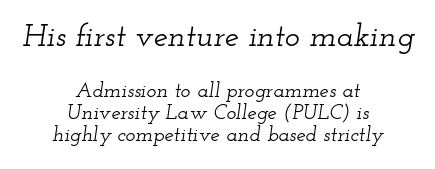
{"serif": "yes", "italic": "yes", "lean": "right", "slant_degrees": 12, "width": "wide", "stroke_contrast": "low", "x_height": "small", "monospaced": "no", "underline": "no", "align": "center", "line_spacing": "tight", "line_spacing_ratio": 1.04, "letter_spacing": "normal", "letter_spacing_em": 0.0, "larger_block": "first", "size_ratio": 1.52, "glyph_px": 32}
